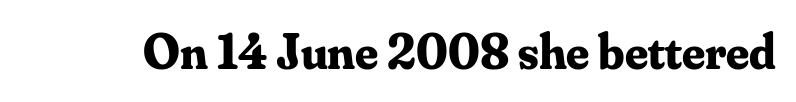
The characters look thick and weighty, a clear bold. This sample uses plain, unmodified letter spacing. The font family rendered here belongs to the serif group. A bare baseline throughout the passage. Upright lettering throughout. Looks like regular typesetting: each glyph gets only the width it needs.
